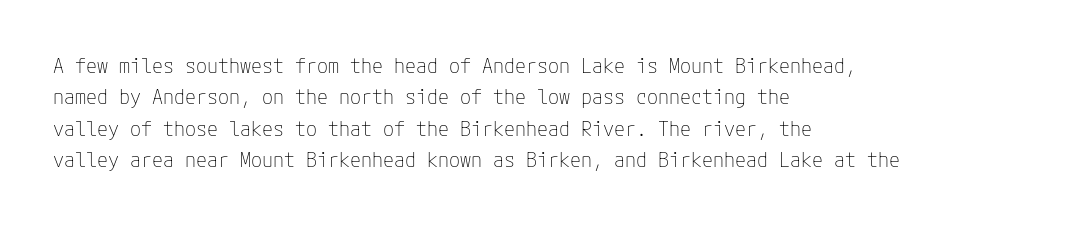
The image shows 20 px text type, upright; set left-aligned, normal line spacing (1.57x), normal letter spacing, not underlined.
